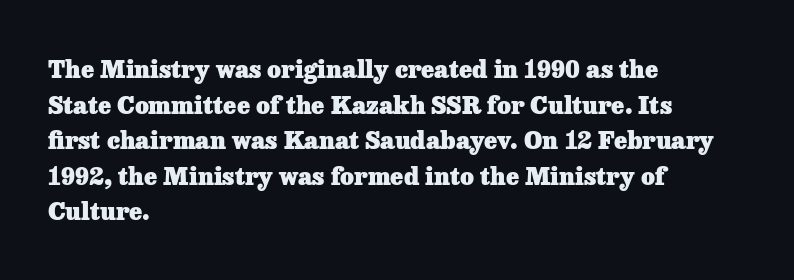
The image shows 24 px bold type, upright; set left-aligned, normal line spacing (1.48x), normal letter spacing, not underlined.
